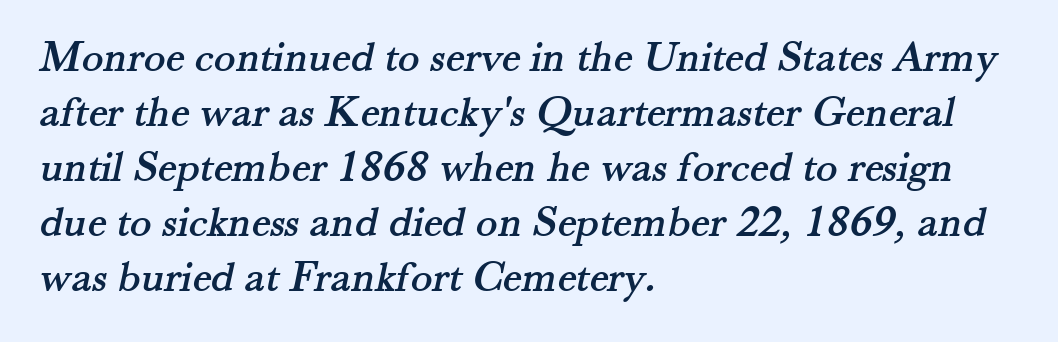
{"serif": "yes", "width": "normal", "stroke_contrast": "medium", "x_height": "small", "monospaced": "no", "underline": "no", "align": "left", "line_spacing_ratio": 1.22, "letter_spacing": "normal", "letter_spacing_em": 0.0, "glyph_px": 45}
